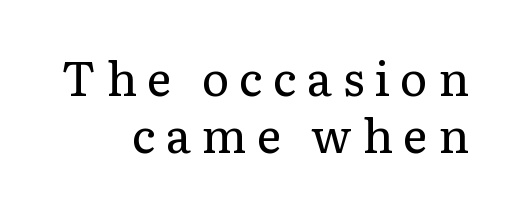
{"serif": "yes", "italic": "no", "bold": "no", "weight": "regular", "width": "normal", "stroke_contrast": "low", "x_height": "medium", "monospaced": "no", "underline": "no", "align": "right", "line_spacing_ratio": 1.21, "letter_spacing": "wide", "letter_spacing_em": 0.22, "glyph_px": 47}
